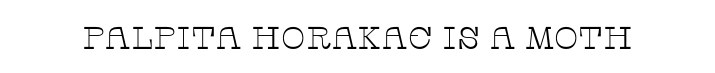
Q: Is the text bold? A: No.
Q: Is the text italic (slanted)? A: No, it is upright.
Q: Is the typeface a serif or a sans-serif typeface? A: Serif.
Q: Is the text underlined? A: No.
Q: Is the spacing between letters normal or unusually wide? A: Normal.
Q: Width (condensed, normal, or wide)? A: Wide.
Q: Stroke contrast? A: Low.
Q: x-height? A: Large.
Q: Monospaced? A: No.
